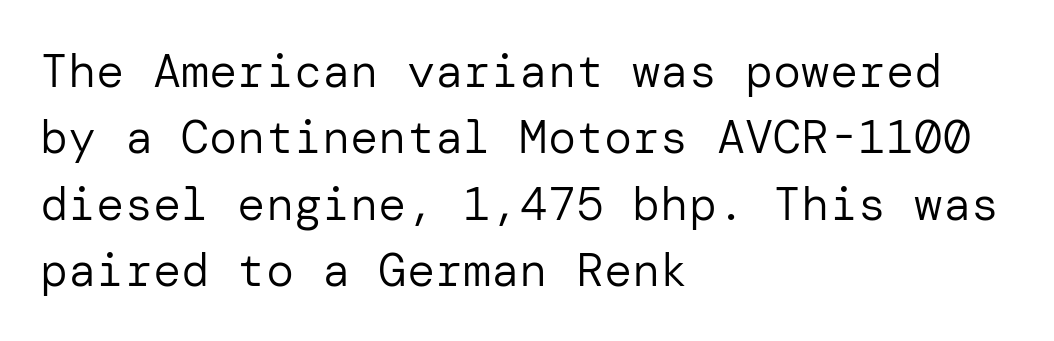
Q: Is the text bold? A: No.
Q: Is the text italic (slanted)? A: No, it is upright.
Q: Is the typeface a serif or a sans-serif typeface? A: Sans-serif.
Q: Is the text underlined? A: No.
Q: How is the paragraph aligned? A: Left-aligned.
Q: Is the spacing between letters normal or unusually wide? A: Normal.
Q: Is the spacing between lines tight, normal or loose? A: Normal.
Q: Width (condensed, normal, or wide)? A: Normal.
Q: Stroke contrast? A: Low.
Q: x-height? A: Medium.
